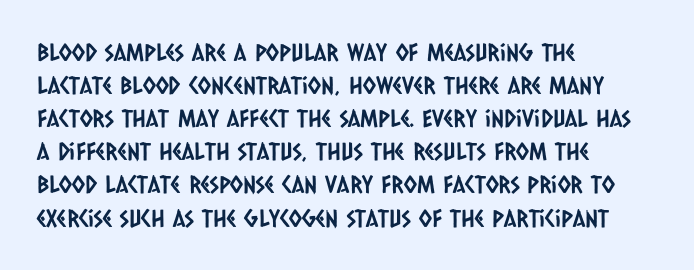
Q: Is the text underlined? A: No.
Q: How is the paragraph aligned? A: Left-aligned.
Q: Is the spacing between letters normal or unusually wide? A: Normal.
Q: Is the spacing between lines tight, normal or loose? A: Normal.
